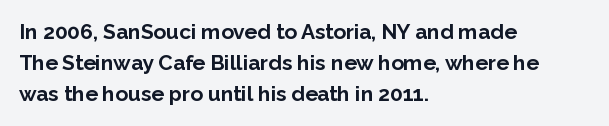
These lines keep a tight, regular rhythm from letter to letter. The typesetting leans heavy: a genuine bold. Line beginnings align vertically; line endings do not. If you drew a line through each stem, it would be perfectly vertical. Letters rest on an invisible, unmarked baseline.
